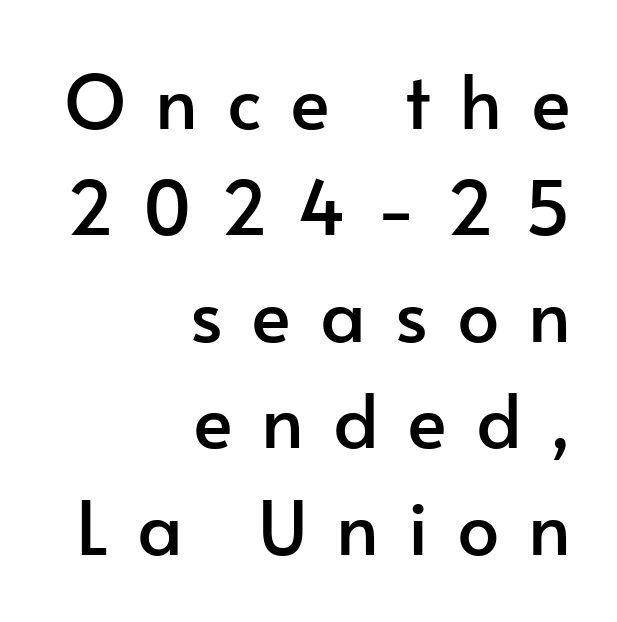
This rendering widens character spacing well past its baseline value. These lines are rendered in a variable-pitch font. Visually the block forms a straight wall on the right and a jagged coastline on the left. One glance says typical: line gaps are just what's usual.
